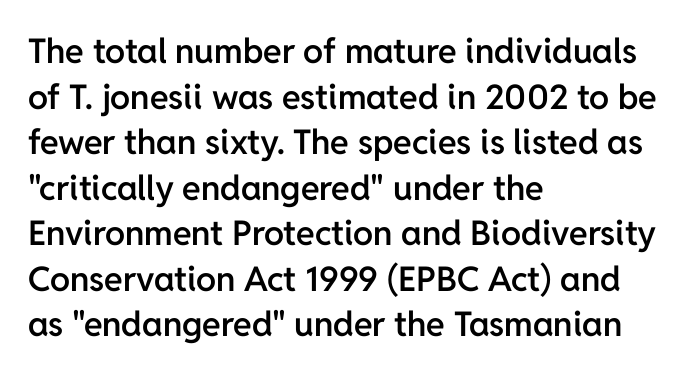
Q: Is the text bold? A: Semi-bold.
Q: Is the text italic (slanted)? A: No, it is upright.
Q: Is the typeface a serif or a sans-serif typeface? A: Sans-serif.
Q: Is the text underlined? A: No.
Q: How is the paragraph aligned? A: Left-aligned.
Q: Is the spacing between letters normal or unusually wide? A: Normal.
Q: Is the spacing between lines tight, normal or loose? A: Normal.
Q: Width (condensed, normal, or wide)? A: Normal.
Q: Stroke contrast? A: Low.
Q: x-height? A: Medium.
Q: Monospaced? A: No.
